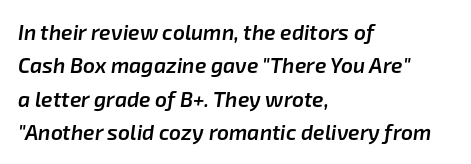
Q: Is the text bold? A: Semi-bold.
Q: Is the text italic (slanted)? A: Yes, it leans right by about 8 degrees.
Q: Is the text underlined? A: No.
Q: How is the paragraph aligned? A: Left-aligned.
Q: Is the spacing between letters normal or unusually wide? A: Normal.
Q: Is the spacing between lines tight, normal or loose? A: Normal.
